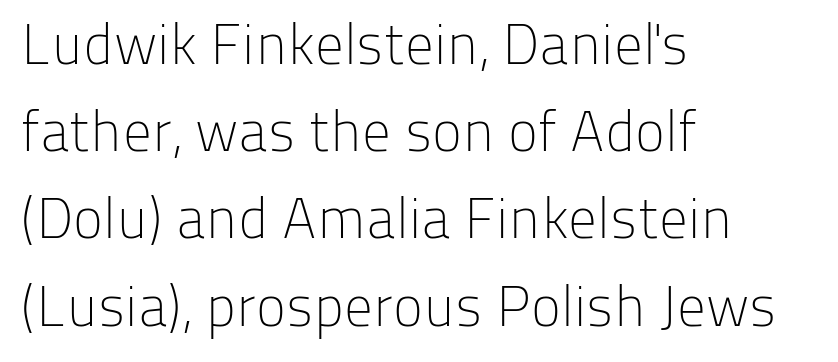
Q: Is the text bold? A: No.
Q: Is the text italic (slanted)? A: No, it is upright.
Q: Is the typeface a serif or a sans-serif typeface? A: Sans-serif.
Q: Is the text underlined? A: No.
Q: How is the paragraph aligned? A: Left-aligned.
Q: Is the spacing between letters normal or unusually wide? A: Normal.
Q: Is the spacing between lines tight, normal or loose? A: Normal.
Q: Width (condensed, normal, or wide)? A: Normal.
Q: Stroke contrast? A: Low.
Q: x-height? A: Medium.
Q: Monospaced? A: No.
